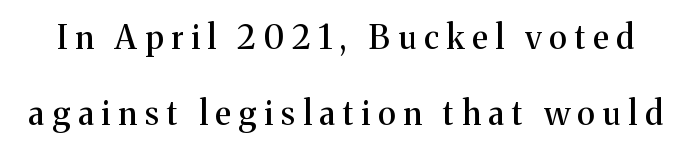
The image shows 33 px serif type, upright; set loose line spacing (2.31x), unusually wide letter spacing (+0.24 em), not underlined; medium stroke contrast and a medium x-height.
